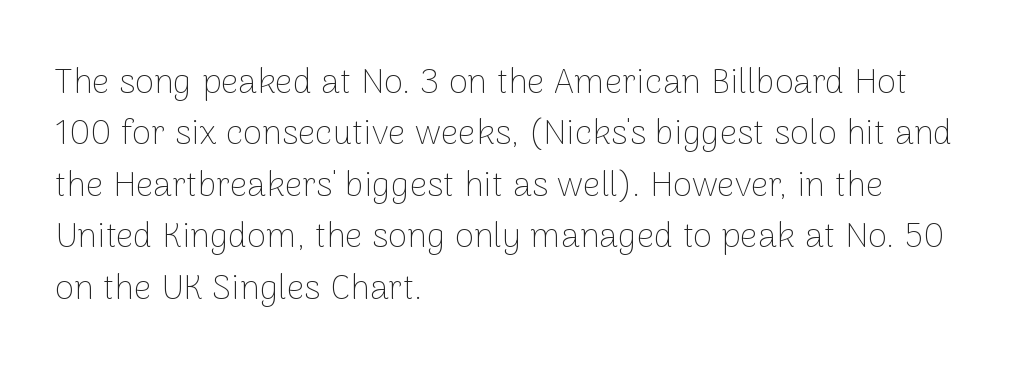
{"serif": "no", "italic": "no", "bold": "no", "weight": "thin", "width": "normal", "stroke_contrast": "low", "x_height": "medium", "monospaced": "no", "underline": "no", "align": "left", "line_spacing": "normal", "line_spacing_ratio": 1.47, "letter_spacing": "normal", "letter_spacing_em": 0.0, "glyph_px": 35}
